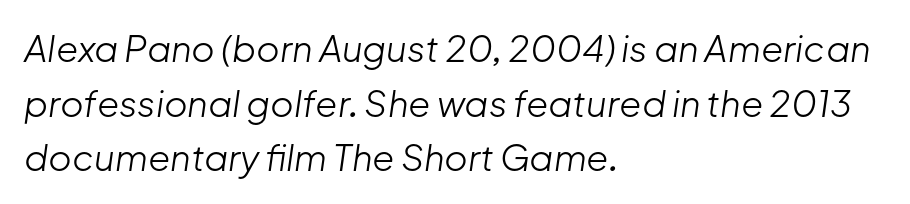
{"italic": "yes", "lean": "right", "slant_degrees": 8, "bold": "no", "weight": "light", "width": "normal", "stroke_contrast": "low", "x_height": "medium", "monospaced": "no", "underline": "no", "align": "left", "line_spacing": "normal", "line_spacing_ratio": 1.52, "letter_spacing": "normal", "letter_spacing_em": 0.0, "glyph_px": 36}
